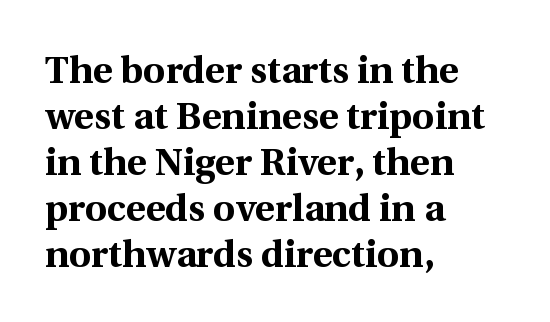
Q: Is the text bold? A: Yes.
Q: Is the text italic (slanted)? A: No, it is upright.
Q: Is the typeface a serif or a sans-serif typeface? A: Serif.
Q: Is the text underlined? A: No.
Q: How is the paragraph aligned? A: Left-aligned.
Q: Is the spacing between letters normal or unusually wide? A: Normal.
Q: Width (condensed, normal, or wide)? A: Normal.
Q: x-height? A: Medium.
Q: Monospaced? A: No.
